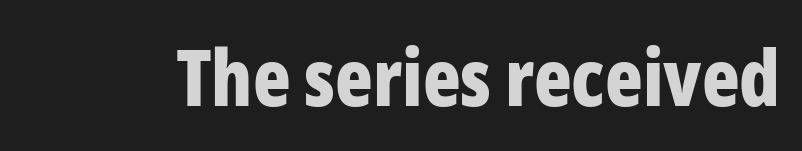
Q: Is the text bold? A: Yes.
Q: Is the text italic (slanted)? A: No, it is upright.
Q: Is the typeface a serif or a sans-serif typeface? A: Sans-serif.
Q: Is the text underlined? A: No.
Q: Is the spacing between letters normal or unusually wide? A: Normal.
Q: Width (condensed, normal, or wide)? A: Condensed.
Q: Stroke contrast? A: Low.
Q: x-height? A: Medium.
Q: Monospaced? A: No.
